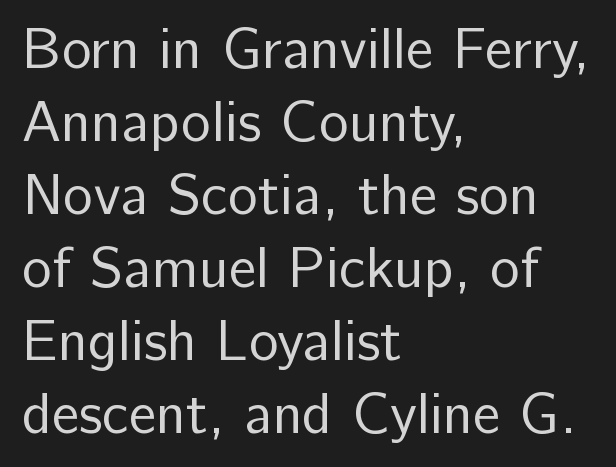
{"serif": "no", "italic": "no", "bold": "no", "weight": "regular", "width": "normal", "stroke_contrast": "low", "x_height": "medium", "monospaced": "no", "underline": "no", "align": "left", "line_spacing": "normal", "line_spacing_ratio": 1.28, "letter_spacing": "normal", "letter_spacing_em": 0.0, "glyph_px": 57}
